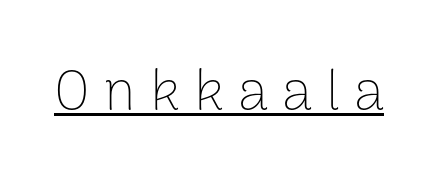
The tracking reads as deliberately expanded to a designer's eye. The text was rendered using a sans face with plain stroke endings. The axis of the letterforms is exactly vertical. Looks like someone drew a line under every word here. Varying glyph widths throughout — classic text-font behaviour.
